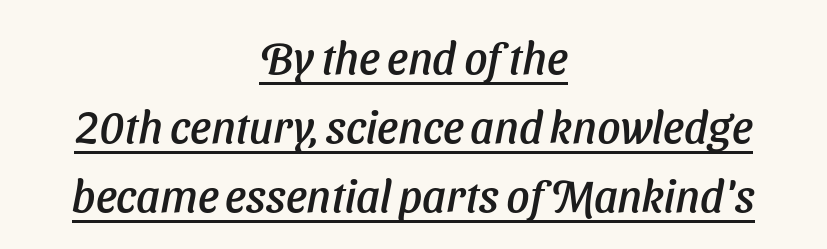
{"width": "normal", "stroke_contrast": "low", "x_height": "medium", "monospaced": "no", "underline": "yes", "align": "center", "line_spacing": "normal", "line_spacing_ratio": 1.53, "letter_spacing": "normal", "letter_spacing_em": 0.0, "glyph_px": 45}
